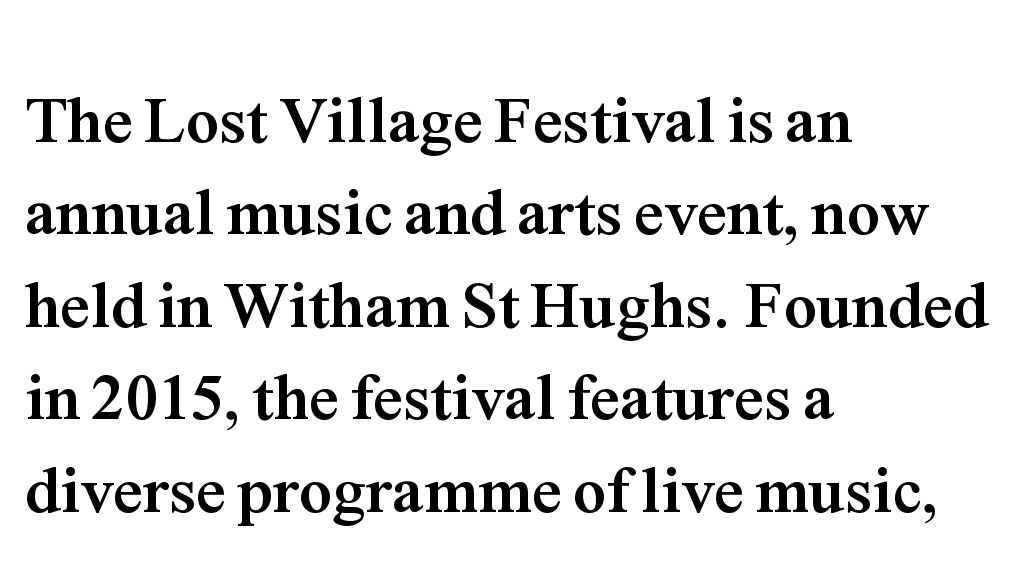
Q: Is the text bold? A: Yes.
Q: Is the text italic (slanted)? A: No, it is upright.
Q: Is the typeface a serif or a sans-serif typeface? A: Serif.
Q: Is the text underlined? A: No.
Q: How is the paragraph aligned? A: Left-aligned.
Q: Is the spacing between letters normal or unusually wide? A: Normal.
Q: Is the spacing between lines tight, normal or loose? A: Normal.
Q: Width (condensed, normal, or wide)? A: Normal.
Q: Stroke contrast? A: Medium.
Q: x-height? A: Medium.
Q: Monospaced? A: No.
